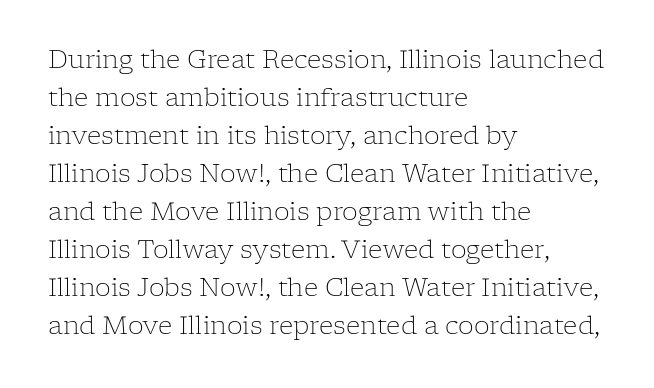
{"italic": "no", "bold": "no", "underline": "no", "align": "left", "line_spacing": "normal", "line_spacing_ratio": 1.52, "letter_spacing": "normal", "letter_spacing_em": 0.0, "glyph_px": 25}
